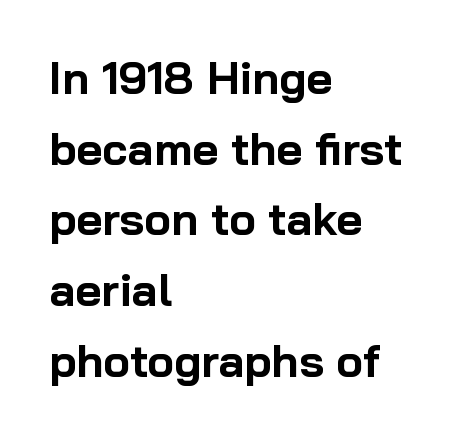
The image shows 45 px bold sans-serif type, upright; set left-aligned, normal line spacing (1.57x), normal letter spacing, not underlined; low stroke contrast and a medium x-height.
